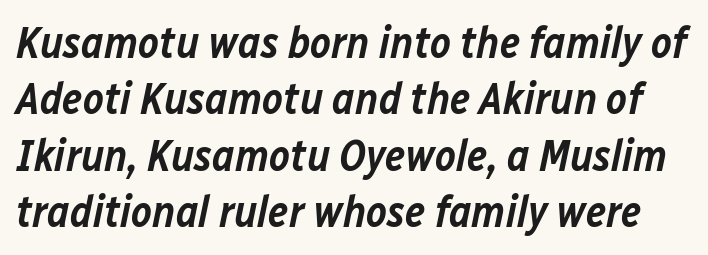
Every character sits at an angle, as italics do. Notice the strokes are somewhat thickened but not fully heavy: this is a semibold. Is there much room between lines? A standard amount, neither cramped nor airy. Proportional: the letters do not fall into vertical columns. Nobody drew a line under any word here.
